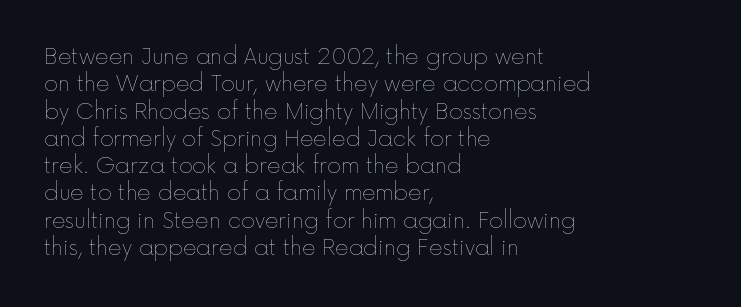
The image shows 21 px text type, upright; set left-aligned, normal line spacing (1.3x), normal letter spacing, not underlined.
